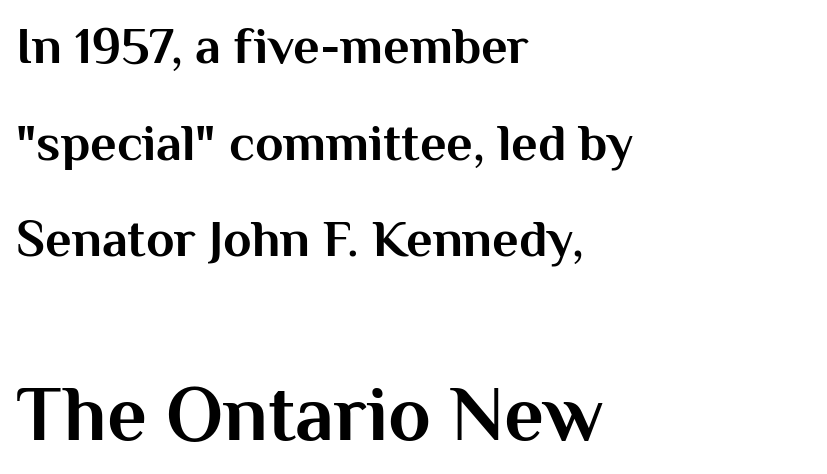
The image shows 78 px bold sans-serif type, upright; set left-aligned, line spacing 1.86x, normal letter spacing, not underlined; the second (bottom) block is 1.5x larger; medium stroke contrast and a medium x-height.
